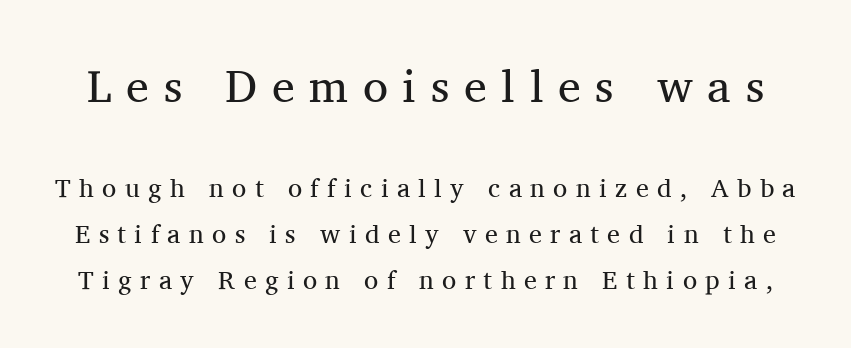
{"serif": "yes", "italic": "no", "bold": "no", "weight": "regular", "width": "normal", "stroke_contrast": "medium", "x_height": "medium", "monospaced": "no", "underline": "no", "line_spacing_ratio": 1.78, "letter_spacing": "wide", "letter_spacing_em": 0.32, "larger_block": "first", "size_ratio": 1.77, "glyph_px": 46}
